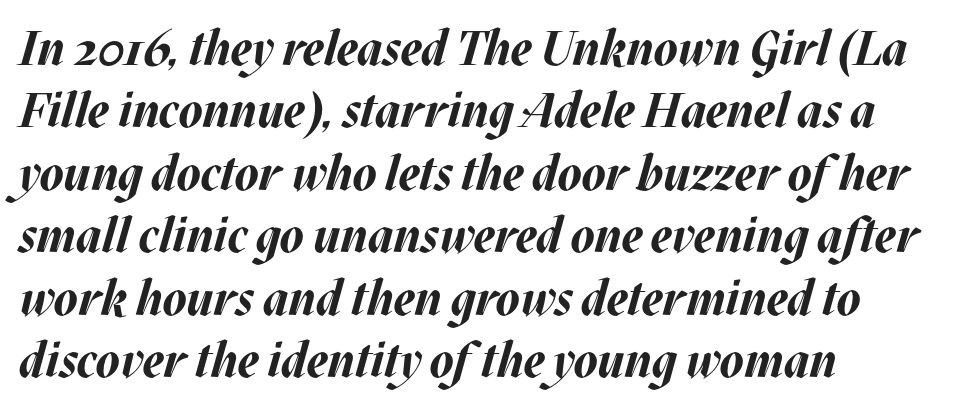
{"italic": "yes", "lean": "right", "slant_degrees": 17, "bold": "yes", "weight": "bold", "width": "normal", "stroke_contrast": "medium", "x_height": "large", "monospaced": "no", "underline": "no", "align": "left", "line_spacing": "normal", "line_spacing_ratio": 1.3, "letter_spacing": "normal", "letter_spacing_em": 0.0, "glyph_px": 48}
